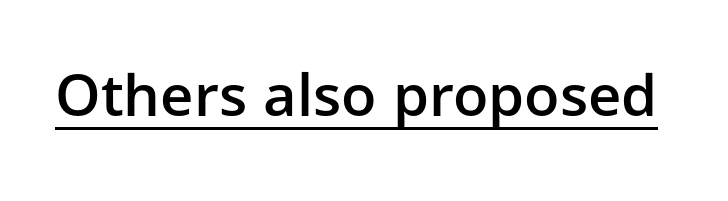
The sample's only ornament is a line tracing under the words. In terms of weight, the rendering is demibold, just under bold. Think of a printed novel: that variable character pitch is what you see here. Is the letter spacing exaggerated? No — it looks like the ordinary default.
